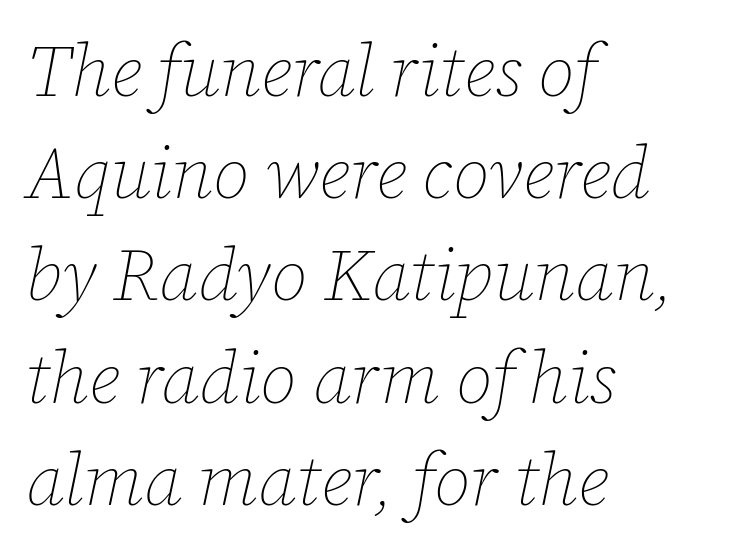
{"italic": "yes", "lean": "right", "slant_degrees": 12, "bold": "no", "weight": "thin", "width": "normal", "stroke_contrast": "low", "x_height": "medium", "monospaced": "no", "underline": "no", "align": "left", "line_spacing": "normal", "line_spacing_ratio": 1.4, "letter_spacing": "normal", "letter_spacing_em": 0.0, "glyph_px": 73}
